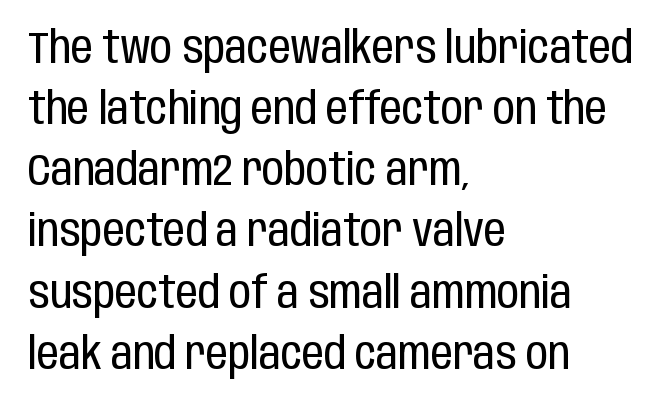
The image shows 44 px regular-weight, condensed sans-serif type, upright; set left-aligned, normal line spacing (1.39x), normal letter spacing, not underlined; low stroke contrast and a large x-height.
